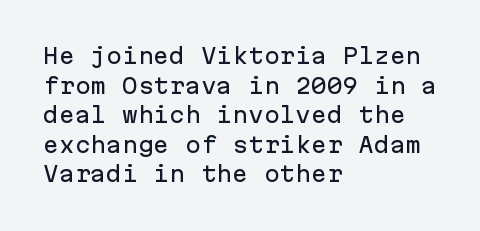
The image shows 21 px text type, upright; set left-aligned, normal line spacing (1.41x), normal letter spacing, not underlined.
